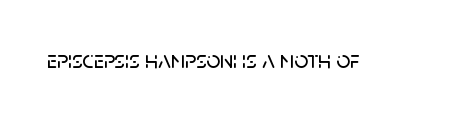
The image shows 24 px text type, upright; set normal letter spacing, not underlined.
